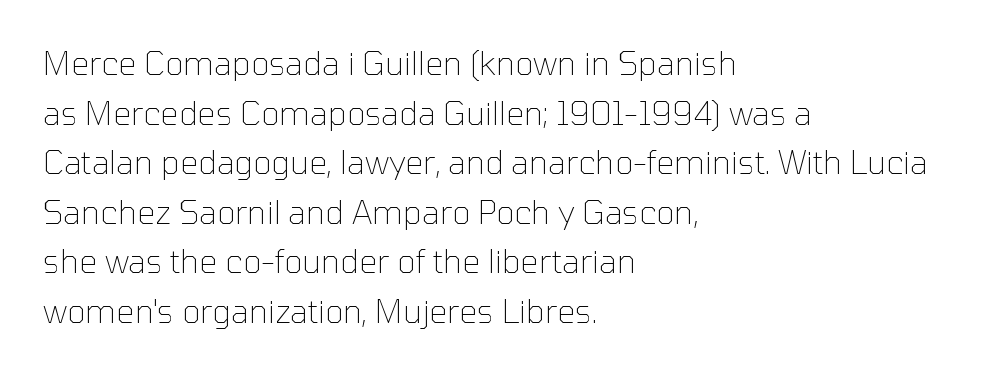
Q: Is the text bold? A: No.
Q: Is the text italic (slanted)? A: No, it is upright.
Q: Is the typeface a serif or a sans-serif typeface? A: Sans-serif.
Q: Is the text underlined? A: No.
Q: How is the paragraph aligned? A: Left-aligned.
Q: Is the spacing between letters normal or unusually wide? A: Normal.
Q: Is the spacing between lines tight, normal or loose? A: Normal.
Q: Width (condensed, normal, or wide)? A: Normal.
Q: Stroke contrast? A: Low.
Q: x-height? A: Medium.
Q: Monospaced? A: No.
